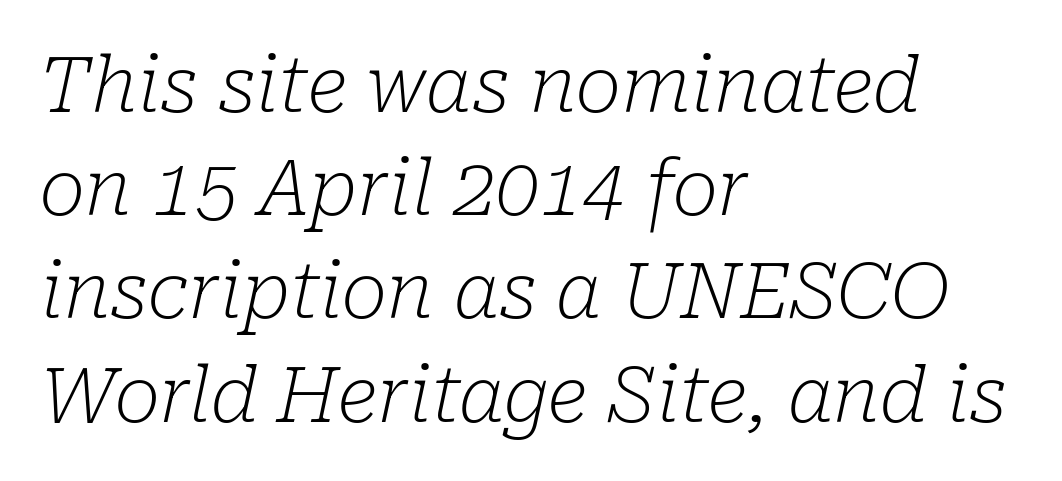
Summary of weight: not heavy and not bold. A normal amount of white space separates one row of letters from the next. The passage shown leans; its letterforms are oblique. Note the varied advance widths — an 'i' is clearly narrower than an 'm'. Notice how the passage keeps a crisp vertical edge on the left only.
